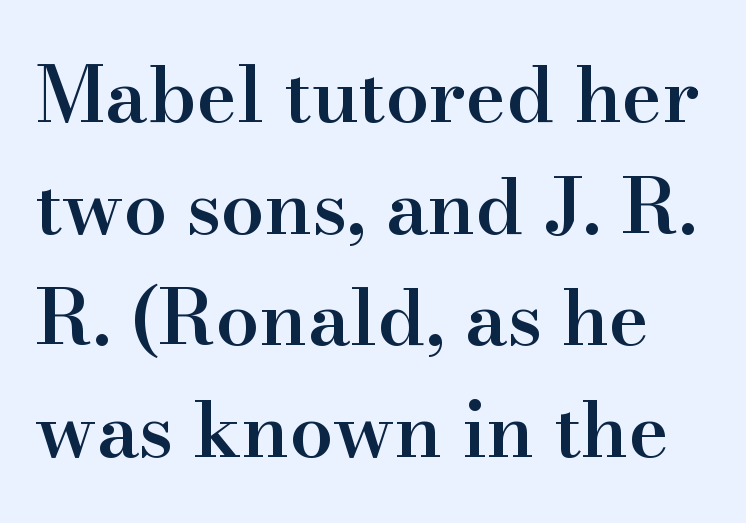
The image shows 77 px semibold serif type, upright; set normal line spacing (1.45x), normal letter spacing, not underlined; high stroke contrast and a small x-height.
